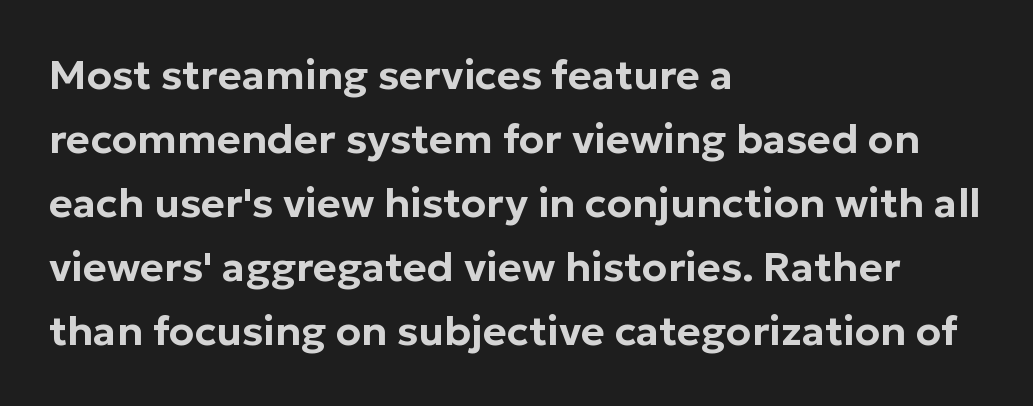
{"serif": "no", "italic": "no", "width": "normal", "stroke_contrast": "low", "x_height": "medium", "monospaced": "no", "underline": "no", "align": "left", "line_spacing": "normal", "line_spacing_ratio": 1.56, "letter_spacing": "normal", "letter_spacing_em": 0.0, "glyph_px": 41}
